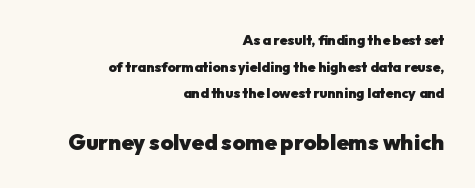
The image shows 22 px bold type, upright; set right-aligned, loose line spacing (1.9x), normal letter spacing, not underlined; the second (bottom) block is 1.57x larger.
